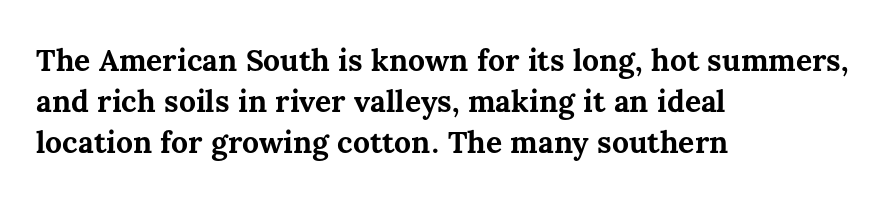
The image shows 30 px bold type, upright; set left-aligned, normal line spacing (1.36x), normal letter spacing, not underlined; medium stroke contrast and a medium x-height.
